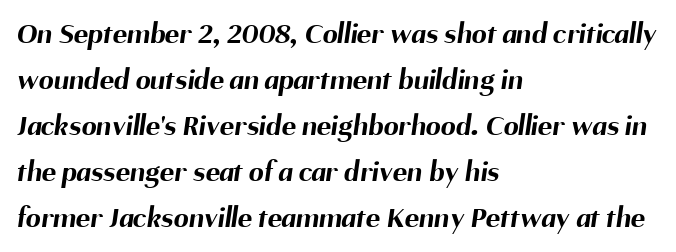
Q: Is the text bold? A: Yes.
Q: Is the typeface a serif or a sans-serif typeface? A: Sans-serif.
Q: Is the text underlined? A: No.
Q: How is the paragraph aligned? A: Left-aligned.
Q: Is the spacing between letters normal or unusually wide? A: Normal.
Q: Is the spacing between lines tight, normal or loose? A: Normal.
Q: Width (condensed, normal, or wide)? A: Normal.
Q: Stroke contrast? A: Medium.
Q: x-height? A: Medium.
Q: Monospaced? A: No.
